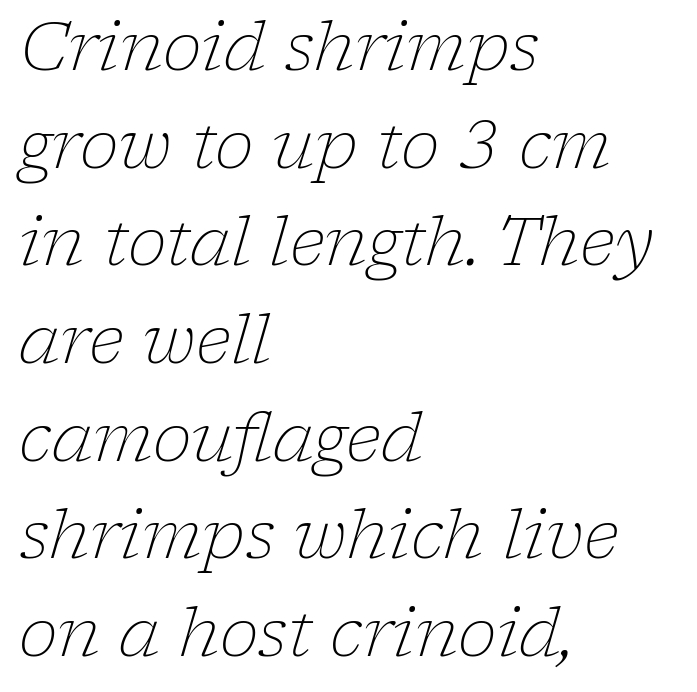
The image shows 66 px light serif type, italic (leaning right); set left-aligned, normal line spacing (1.48x), normal letter spacing, not underlined; low stroke contrast and a medium x-height.
